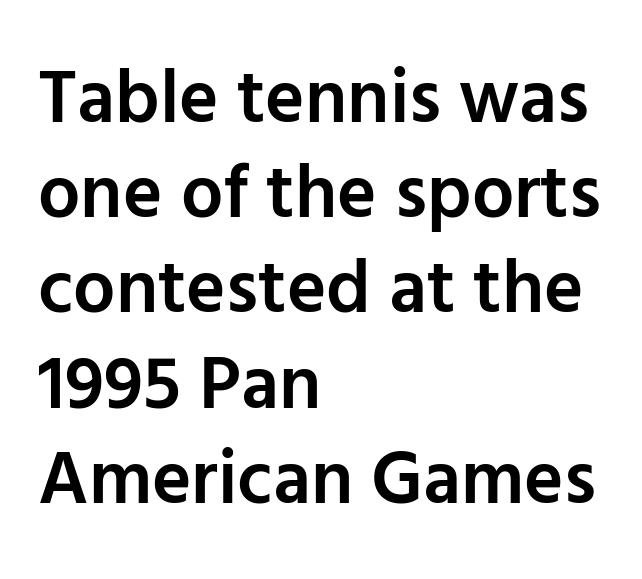
The image shows 75 px semibold sans-serif type, upright; set left-aligned, normal line spacing (1.27x), normal letter spacing, not underlined; low stroke contrast and a medium x-height.
